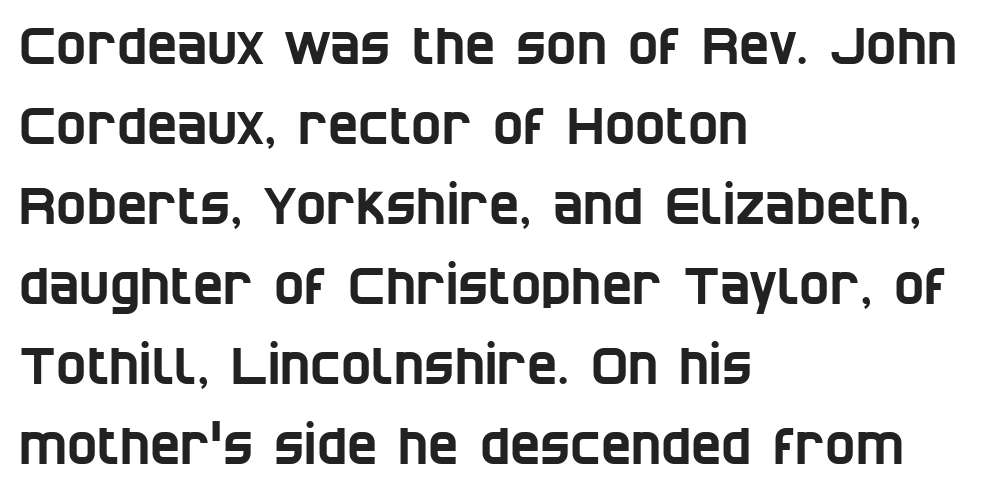
Q: Is the typeface a serif or a sans-serif typeface? A: Sans-serif.
Q: Is the text underlined? A: No.
Q: How is the paragraph aligned? A: Left-aligned.
Q: Is the spacing between letters normal or unusually wide? A: Normal.
Q: Is the spacing between lines tight, normal or loose? A: Normal.
Q: Width (condensed, normal, or wide)? A: Condensed.
Q: Stroke contrast? A: Low.
Q: x-height? A: Large.
Q: Monospaced? A: No.
